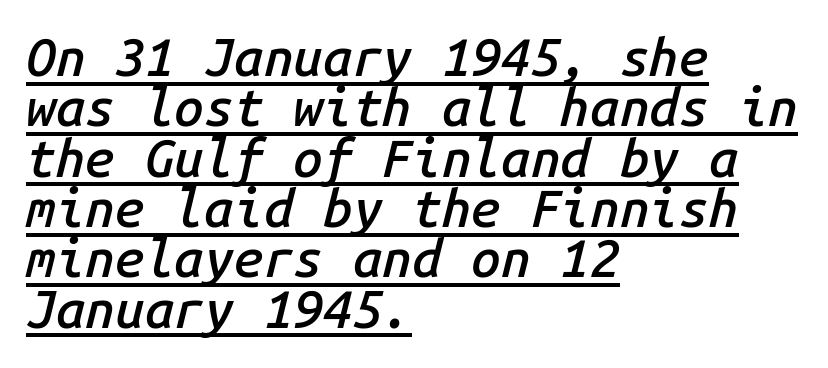
The image shows 53 px semibold type, italic (leaning right), monospaced; set left-aligned, tight line spacing (0.95x), normal letter spacing, underlined; low stroke contrast and a medium x-height.
